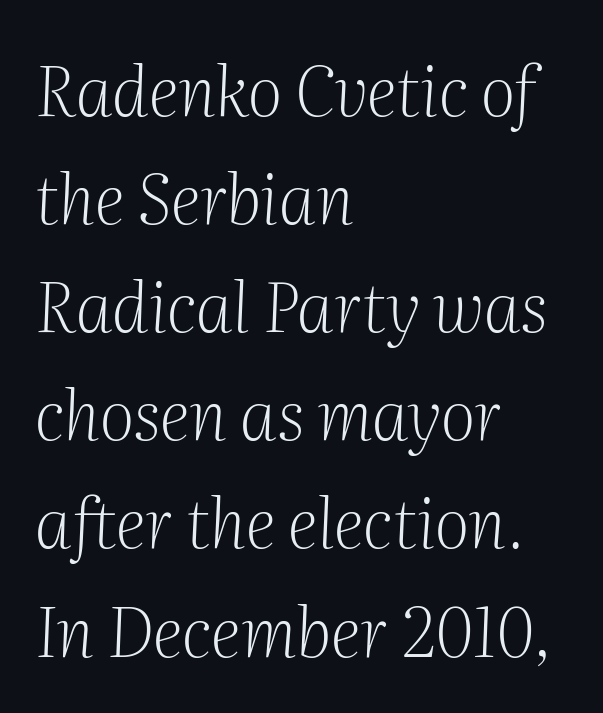
There's an unmistakable incline to the writing here. Observe the serifs anchoring each vertical stroke in this sample. Glance below the letters and you will spot only blank space. Summary of weight: not heavy and not bold. This sample uses plain, unmodified letter spacing. Casual observation: everything's shoved over to the left.
